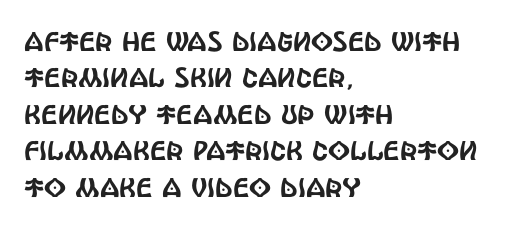
Q: Is the text italic (slanted)? A: No, it is upright.
Q: Is the text underlined? A: No.
Q: How is the paragraph aligned? A: Left-aligned.
Q: Is the spacing between letters normal or unusually wide? A: Normal.
Q: Is the spacing between lines tight, normal or loose? A: Normal.
